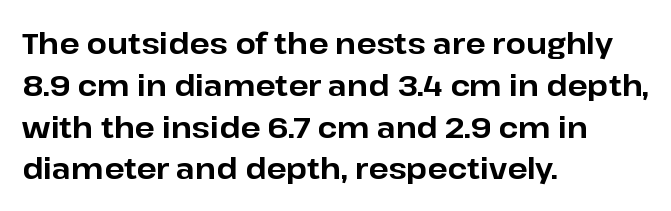
The image shows 29 px bold sans-serif type, upright; set left-aligned, normal line spacing (1.44x), normal letter spacing, not underlined; low stroke contrast and a medium x-height.
